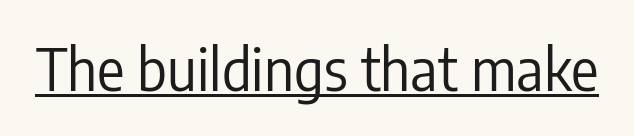
The image shows 57 px regular-weight, condensed sans-serif type, upright; set normal letter spacing, underlined; low stroke contrast and a medium x-height.
